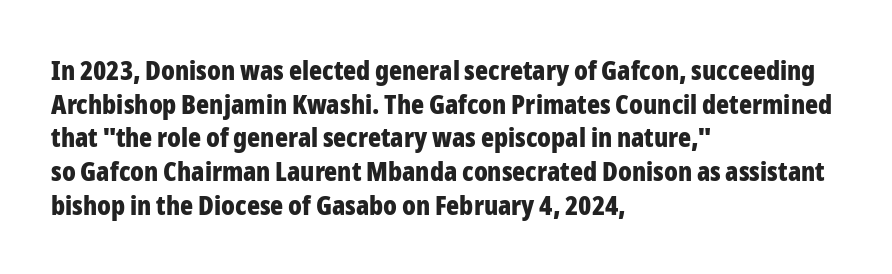
{"italic": "no", "bold": "yes", "underline": "no", "align": "left", "line_spacing": "normal", "line_spacing_ratio": 1.25, "letter_spacing": "normal", "letter_spacing_em": 0.0, "glyph_px": 27}
